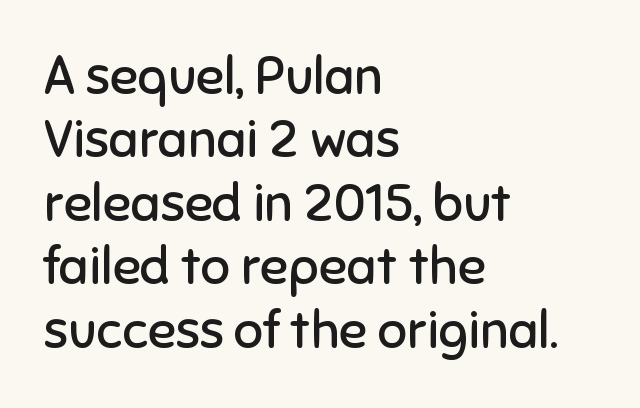
{"serif": "no", "italic": "no", "bold": "no", "weight": "regular", "width": "normal", "stroke_contrast": "low", "x_height": "medium", "monospaced": "no", "underline": "no", "align": "left", "line_spacing_ratio": 1.22, "letter_spacing": "normal", "letter_spacing_em": 0.0, "glyph_px": 52}
